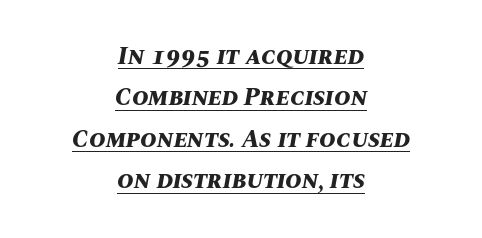
Q: Is the text bold? A: Yes.
Q: Is the text italic (slanted)? A: Yes, it leans right by about 10 degrees.
Q: Is the text underlined? A: Yes.
Q: How is the paragraph aligned? A: Centered.
Q: Is the spacing between letters normal or unusually wide? A: Normal.
Q: Is the spacing between lines tight, normal or loose? A: Normal.
